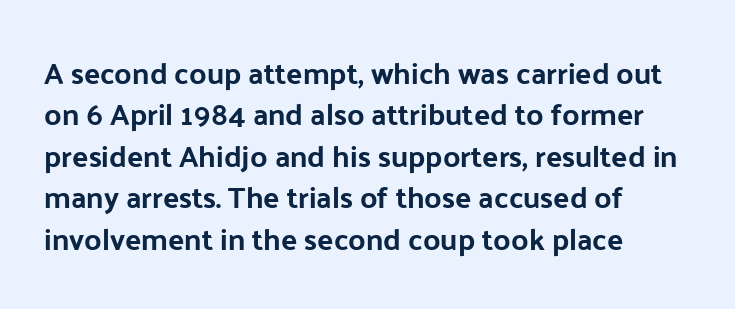
{"serif": "no", "italic": "no", "bold": "yes", "weight": "bold", "width": "normal", "stroke_contrast": "low", "x_height": "medium", "monospaced": "no", "underline": "no", "align": "left", "line_spacing": "normal", "line_spacing_ratio": 1.38, "letter_spacing": "normal", "letter_spacing_em": 0.0, "glyph_px": 30}
